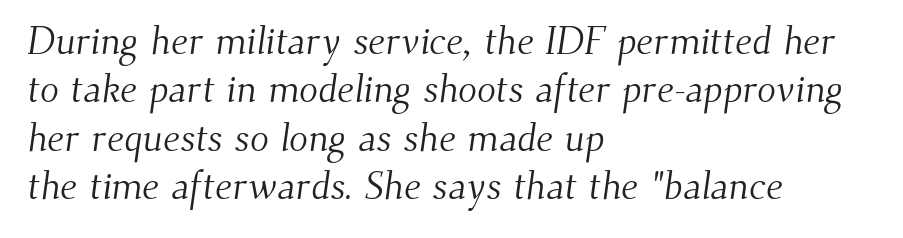
The image shows 39 px light serif type; set left-aligned, line spacing 1.24x, normal letter spacing, not underlined; medium stroke contrast and a small x-height.
